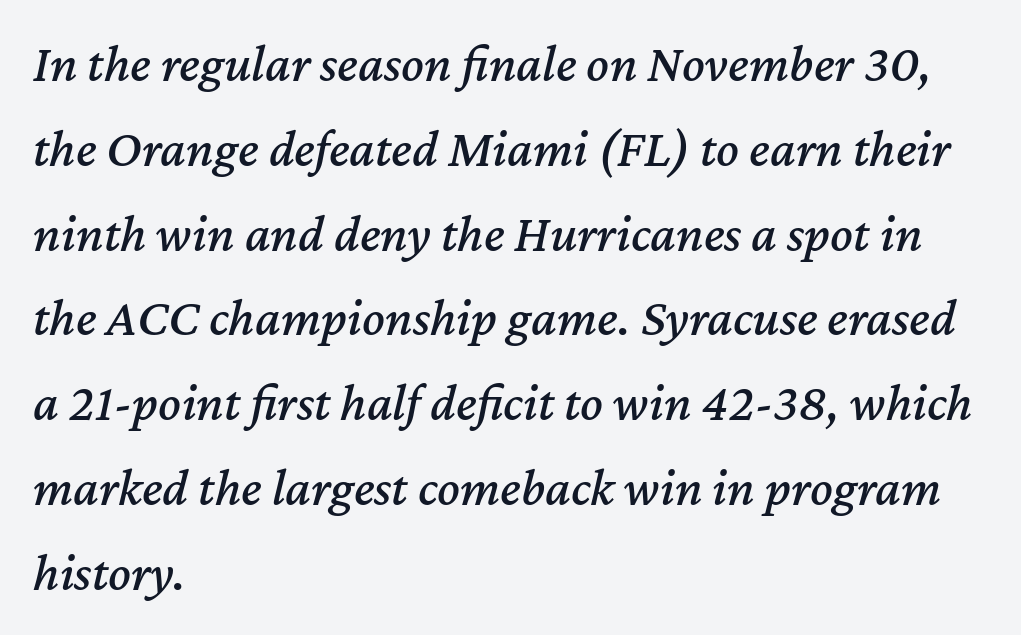
Q: Is the text italic (slanted)? A: Yes, it leans right by about 12 degrees.
Q: Is the text underlined? A: No.
Q: How is the paragraph aligned? A: Left-aligned.
Q: Is the spacing between letters normal or unusually wide? A: Normal.
Q: Is the spacing between lines tight, normal or loose? A: Normal.
Q: Width (condensed, normal, or wide)? A: Normal.
Q: Stroke contrast? A: Medium.
Q: x-height? A: Medium.
Q: Monospaced? A: No.
